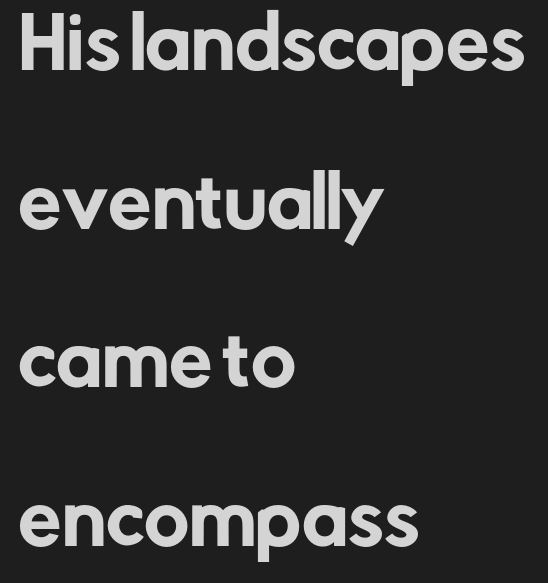
The image shows 69 px sans-serif type, upright; set left-aligned, loose line spacing (2.3x), normal letter spacing, not underlined; low stroke contrast and a medium x-height.
